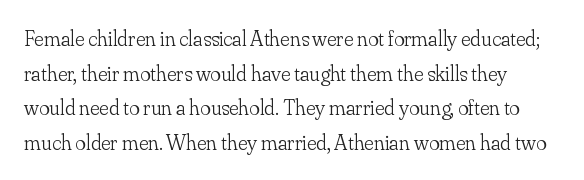
The image shows 22 px text type, upright; set normal line spacing (1.57x), normal letter spacing, not underlined.
